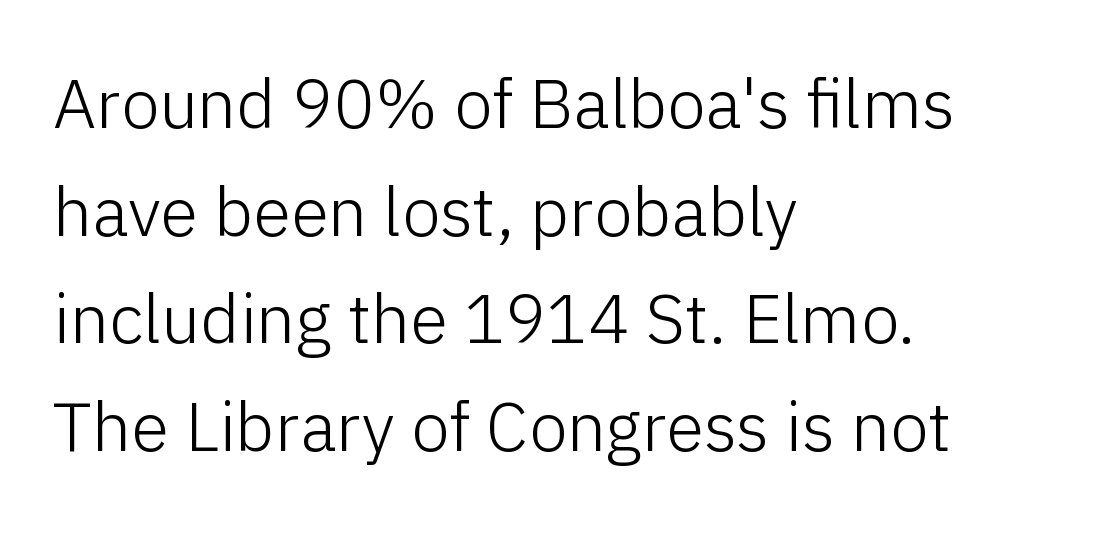
{"serif": "no", "italic": "no", "bold": "no", "weight": "light", "width": "normal", "stroke_contrast": "low", "x_height": "medium", "monospaced": "no", "underline": "no", "align": "left", "line_spacing": "normal", "line_spacing_ratio": 1.56, "letter_spacing": "normal", "letter_spacing_em": 0.0, "glyph_px": 69}
